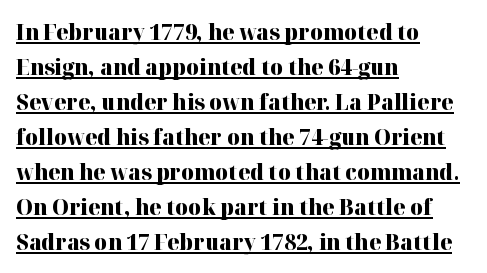
The space between consecutive lines is moderate. There is no visible air inserted between adjacent glyphs. A continuous stroke trails under the words, as in a hyperlink. In CSS terms this would be text-align: left.
